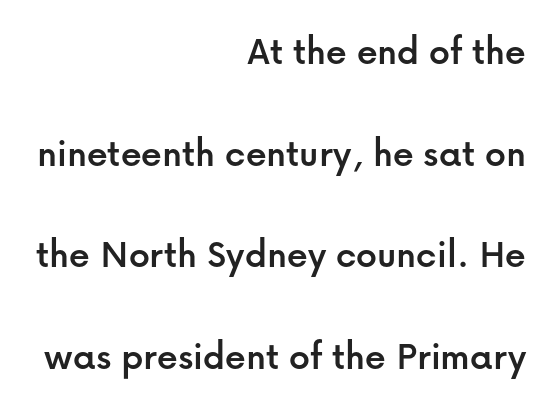
Posture: vertical. Spacing between characters is what you'd get straight out of the box. The face used here is proportionally spaced, like ordinary book or web type. Alignment: flush right. Notice the wide empty band between every row — that's loose leading. The gap between lines stays unmarked.
